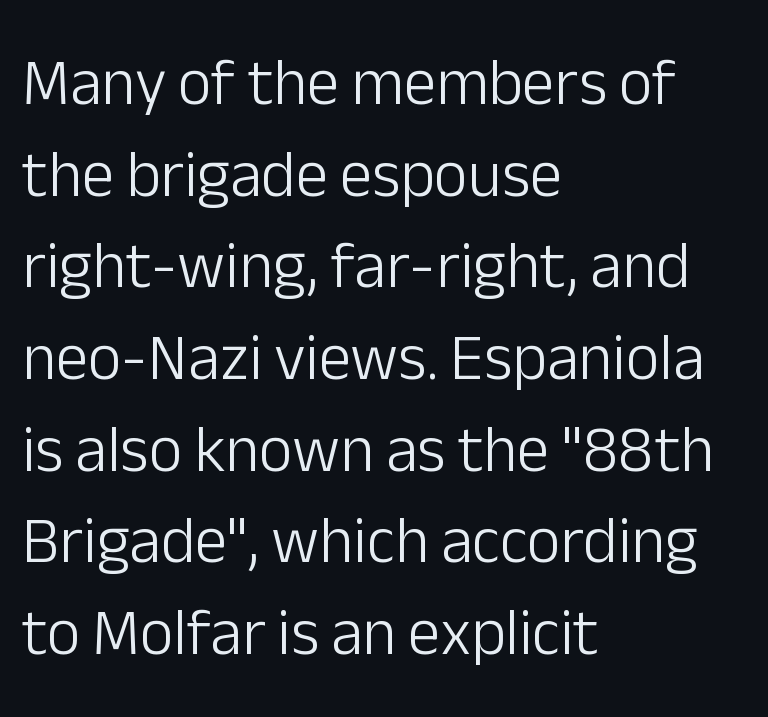
{"serif": "no", "italic": "no", "bold": "no", "weight": "light", "width": "normal", "stroke_contrast": "low", "x_height": "medium", "monospaced": "no", "underline": "no", "align": "left", "line_spacing": "normal", "line_spacing_ratio": 1.41, "letter_spacing": "normal", "letter_spacing_em": 0.0, "glyph_px": 65}
